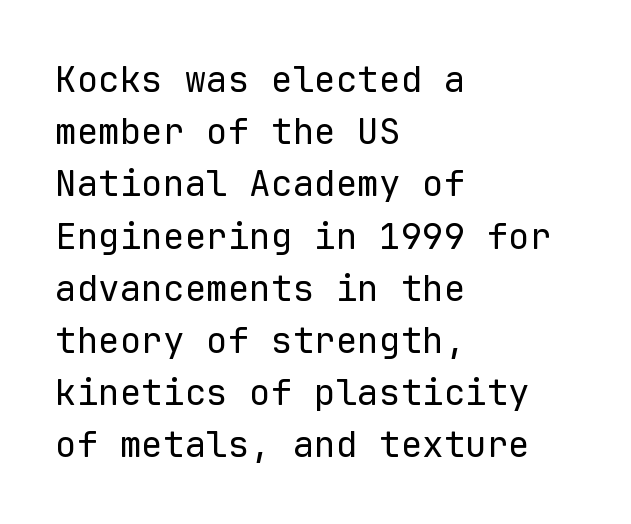
Q: Is the text bold? A: No.
Q: Is the text italic (slanted)? A: No, it is upright.
Q: Is the typeface a serif or a sans-serif typeface? A: Sans-serif.
Q: Is the text underlined? A: No.
Q: How is the paragraph aligned? A: Left-aligned.
Q: Is the spacing between letters normal or unusually wide? A: Normal.
Q: Is the spacing between lines tight, normal or loose? A: Normal.
Q: Width (condensed, normal, or wide)? A: Normal.
Q: Stroke contrast? A: Low.
Q: x-height? A: Medium.
Q: Monospaced? A: Yes.
